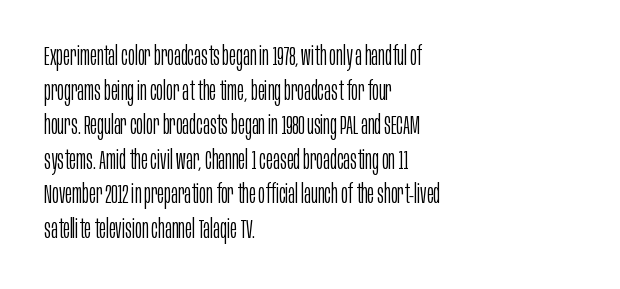
No chunkiness to these letters — they're not bold. A classic flush-left, rag-right setting is used for this passage. One glance says typical: line gaps are just what's usual. The letters sit at their default tracking, neither squeezed nor spread.
